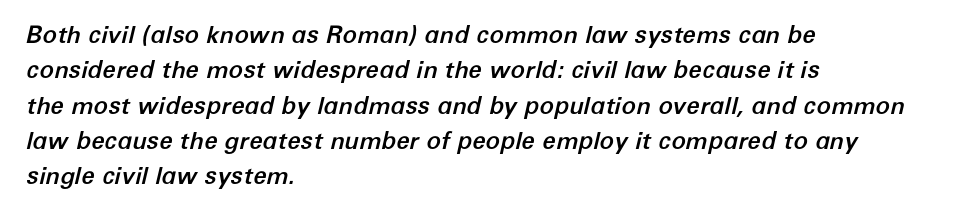
Q: Is the text italic (slanted)? A: Yes, it leans right by about 12 degrees.
Q: Is the text underlined? A: No.
Q: How is the paragraph aligned? A: Left-aligned.
Q: Is the spacing between letters normal or unusually wide? A: Normal.
Q: Is the spacing between lines tight, normal or loose? A: Normal.
